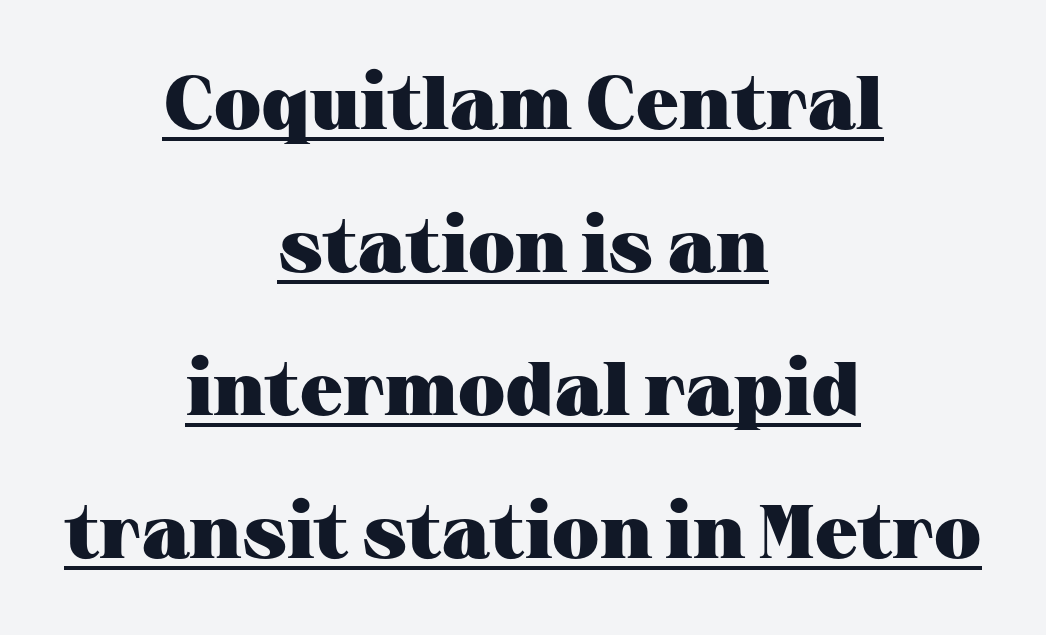
The image shows 76 px heavy, wide serif type, upright; set centered, line spacing 1.88x, normal letter spacing, underlined; medium stroke contrast and a medium x-height.
